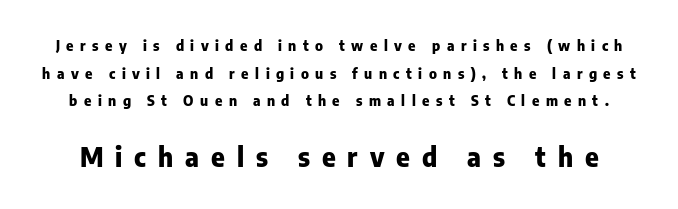
{"italic": "no", "bold": "yes", "underline": "no", "line_spacing": "loose", "line_spacing_ratio": 1.98, "letter_spacing": "wide", "letter_spacing_em": 0.46, "larger_block": "second", "size_ratio": 1.86, "glyph_px": 26}
